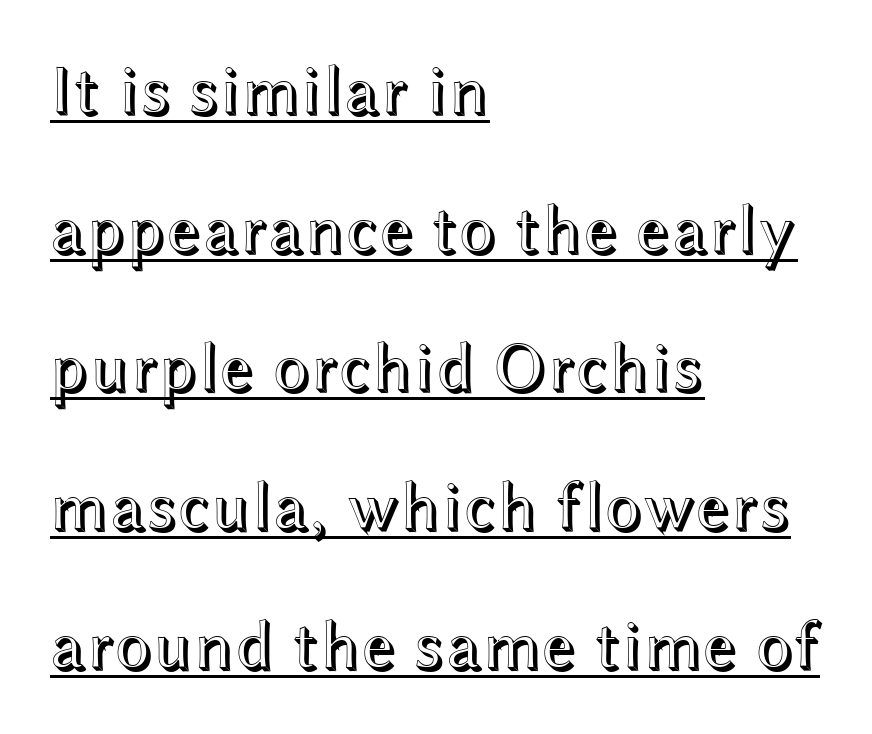
If you drew a ruler down the left edge, every line would touch it. These lines keep a tight, regular rhythm from letter to letter. Character widths vary here, with narrow letters taking less room than wide ones. Every stem runs plumb, perpendicular to the baseline.
